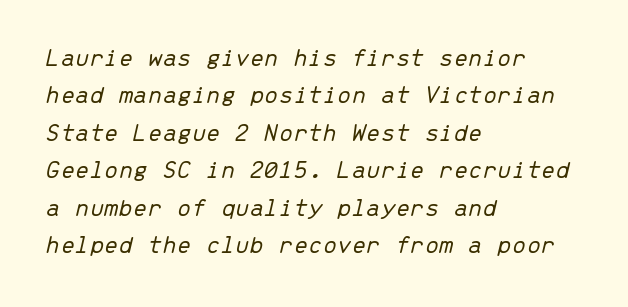
The image shows 26 px text type, italic (leaning right); set left-aligned, normal line spacing (1.44x), normal letter spacing, not underlined.
